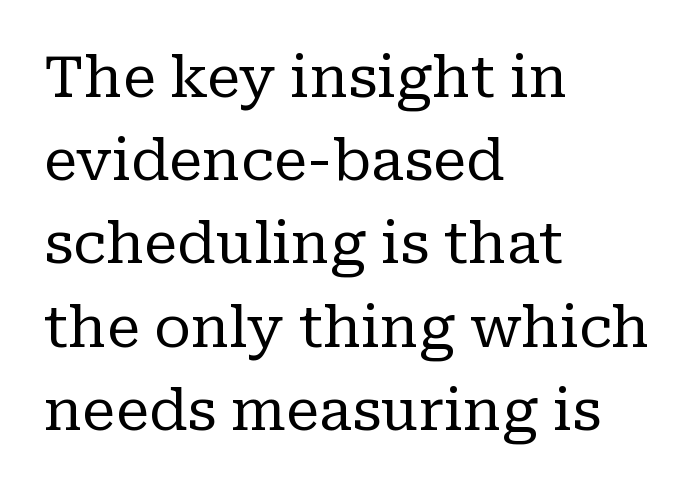
Q: Is the text bold? A: No.
Q: Is the text italic (slanted)? A: No, it is upright.
Q: Is the typeface a serif or a sans-serif typeface? A: Serif.
Q: Is the text underlined? A: No.
Q: How is the paragraph aligned? A: Left-aligned.
Q: Is the spacing between letters normal or unusually wide? A: Normal.
Q: Is the spacing between lines tight, normal or loose? A: Normal.
Q: Width (condensed, normal, or wide)? A: Normal.
Q: Stroke contrast? A: Low.
Q: x-height? A: Medium.
Q: Monospaced? A: No.
